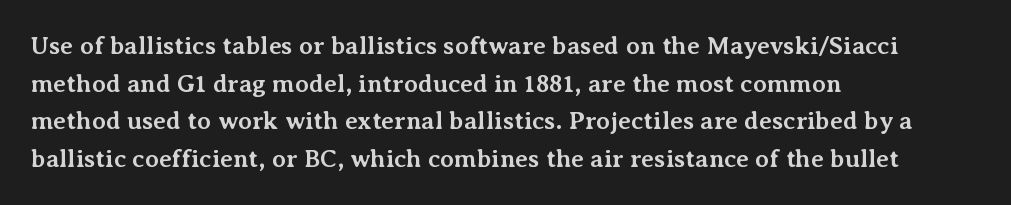
Students, note that the glyphs here touch the page at normal intervals. The vertical gap from one line to the next is medium. The lettering stays uniformly vertical, giving the passage a roman look. The lines are quadded left. Heft: maximum for text — a bold. Type without underlining.
